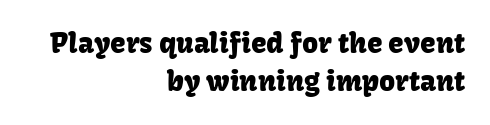
{"serif": "no", "italic": "no", "width": "normal", "stroke_contrast": "low", "x_height": "medium", "monospaced": "no", "underline": "no", "align": "right", "line_spacing": "normal", "line_spacing_ratio": 1.37, "letter_spacing": "normal", "letter_spacing_em": 0.0, "glyph_px": 28}
